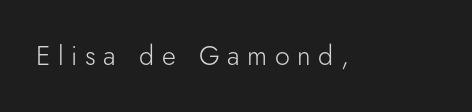
The image shows 27 px text type, upright; set unusually wide letter spacing (+0.28 em), not underlined.
